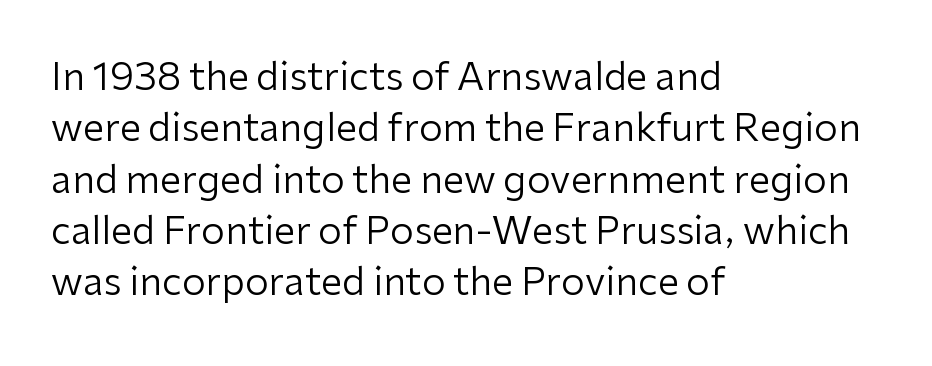
This rendering leaves character spacing at its baseline value. The compositor pushed each line to the left boundary. A sans-serif font was chosen for this passage. Unmarked baselines from the first word to the last. The strokes carry an ordinary text weight at most. Rows of type keep a routine distance in the vertical direction.
